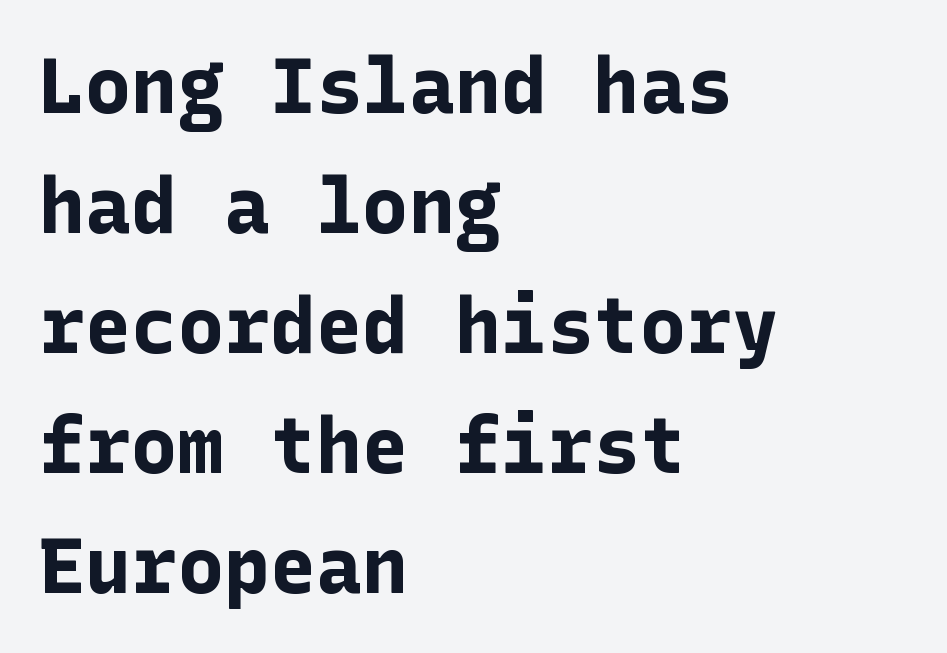
The type family on display is of the sans-serif kind. Underline: absent. Summary of vertical rhythm: regular, with standard interline spacing. Italic? Not at all — the glyphs are vertical. The paragraph has a hard left edge and a soft right edge. Students, note that the glyphs here touch the page at normal intervals.
